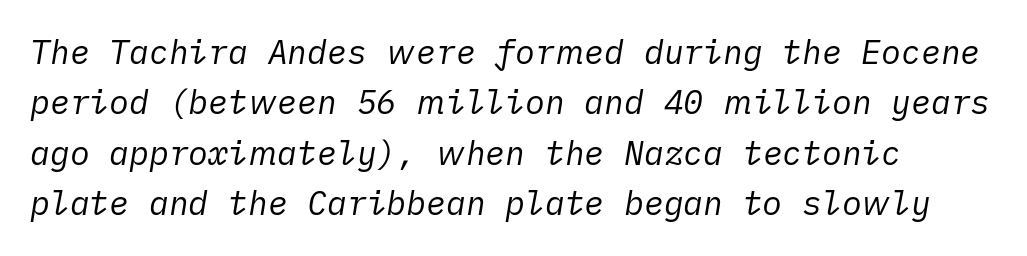
Q: Is the text bold? A: No.
Q: Is the text italic (slanted)? A: Yes, it leans right by about 10 degrees.
Q: Is the text underlined? A: No.
Q: Is the spacing between letters normal or unusually wide? A: Normal.
Q: Is the spacing between lines tight, normal or loose? A: Normal.
Q: Width (condensed, normal, or wide)? A: Normal.
Q: Stroke contrast? A: Low.
Q: x-height? A: Medium.
